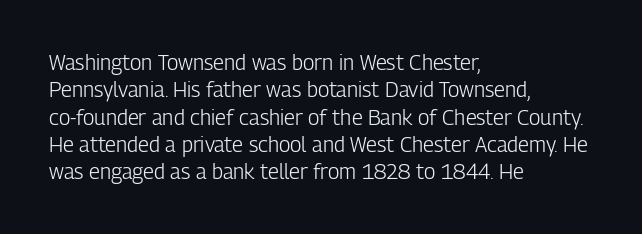
{"italic": "no", "bold": "no", "underline": "no", "align": "left", "line_spacing": "normal", "line_spacing_ratio": 1.3, "letter_spacing": "normal", "letter_spacing_em": 0.0, "glyph_px": 21}
